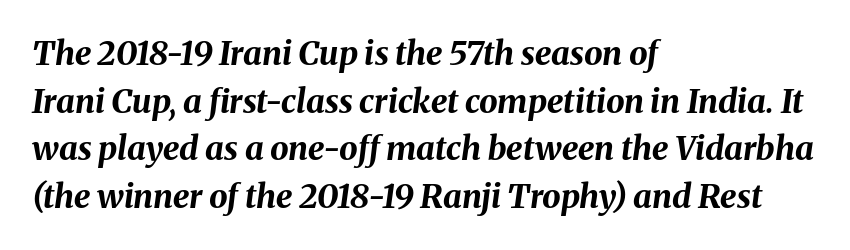
Emphasis by weight is at full strength: bold. In CSS terms this would be text-align: left. Descenders hang freely into open space. Look at the tracking — it's just the regular setting, nothing added. Does the leading feel generous? No, just average. A typesetter would mark this as italic.
